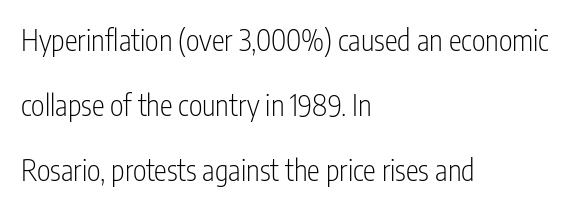
Q: Is the text bold? A: No.
Q: Is the text italic (slanted)? A: No, it is upright.
Q: Is the typeface a serif or a sans-serif typeface? A: Sans-serif.
Q: Is the text underlined? A: No.
Q: How is the paragraph aligned? A: Left-aligned.
Q: Is the spacing between letters normal or unusually wide? A: Normal.
Q: Is the spacing between lines tight, normal or loose? A: Loose.
Q: Width (condensed, normal, or wide)? A: Condensed.
Q: Stroke contrast? A: Low.
Q: x-height? A: Medium.
Q: Monospaced? A: No.
